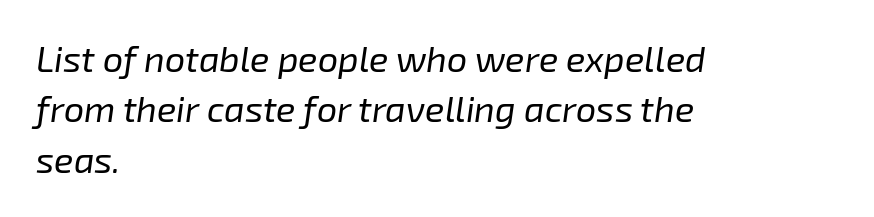
Q: Is the text bold? A: No.
Q: Is the text italic (slanted)? A: Yes, it leans right by about 8 degrees.
Q: Is the text underlined? A: No.
Q: How is the paragraph aligned? A: Left-aligned.
Q: Is the spacing between letters normal or unusually wide? A: Normal.
Q: Is the spacing between lines tight, normal or loose? A: Normal.
Q: Width (condensed, normal, or wide)? A: Normal.
Q: Stroke contrast? A: Low.
Q: x-height? A: Medium.
Q: Monospaced? A: No.
